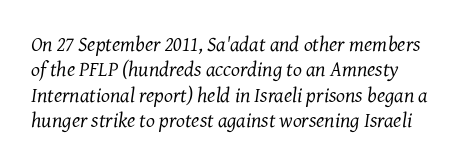
Q: Is the text bold? A: No.
Q: Is the text italic (slanted)? A: Yes, it leans right by about 7 degrees.
Q: Is the text underlined? A: No.
Q: Is the spacing between letters normal or unusually wide? A: Normal.
